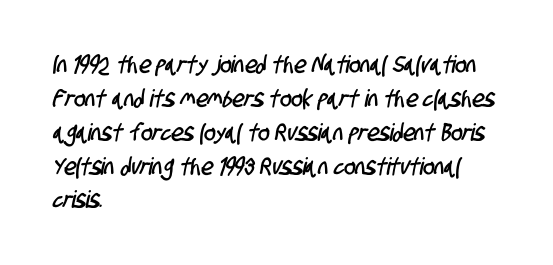
Q: Is the text underlined? A: No.
Q: How is the paragraph aligned? A: Left-aligned.
Q: Is the spacing between letters normal or unusually wide? A: Normal.
Q: Is the spacing between lines tight, normal or loose? A: Normal.
